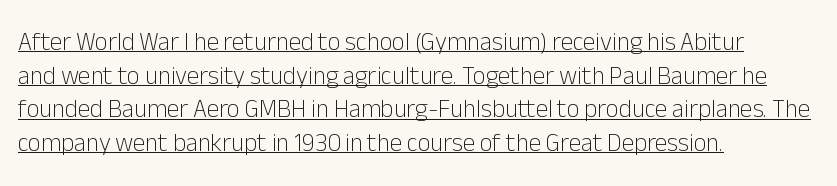
Honestly, the row spacing looks completely unremarkable. In designer terms, the underline attribute is active on this setting. You can tell it's not italic because the verticals are truly vertical. A classic flush-left, rag-right setting is used for this passage. The type is set solid horizontally, with unmodified tracking.
